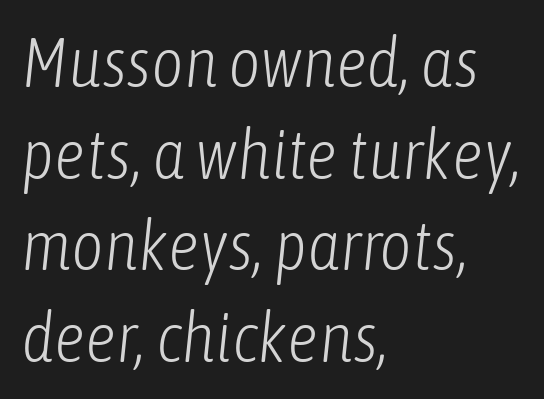
These lines are rendered in a variable-pitch font. The font's italic variant was chosen for this text. This rendering uses left alignment, leaving the right contour irregular. Underline: absent. The type is set solid horizontally, with unmodified tracking. Summary of weight: not heavy and not bold.
